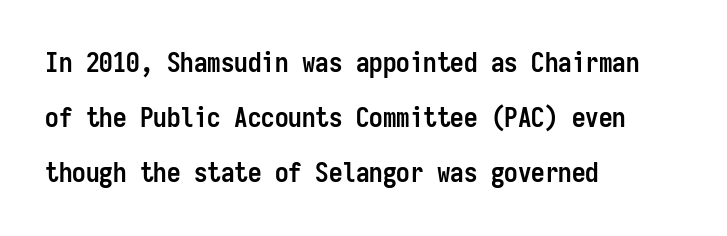
The image shows 27 px bold type, upright; set left-aligned, loose line spacing (2.04x), normal letter spacing, not underlined.
